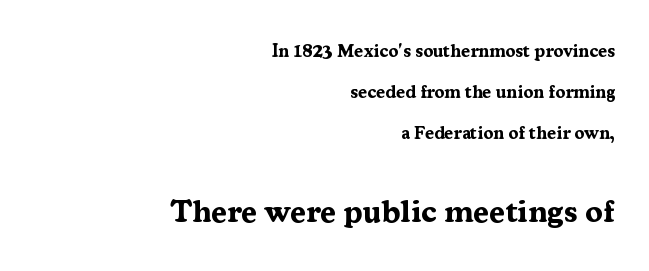
The image shows 32 px bold serif type, upright; set right-aligned, loose line spacing (2.27x), normal letter spacing, not underlined; the second (bottom) block is 1.78x larger; medium stroke contrast and a medium x-height.
